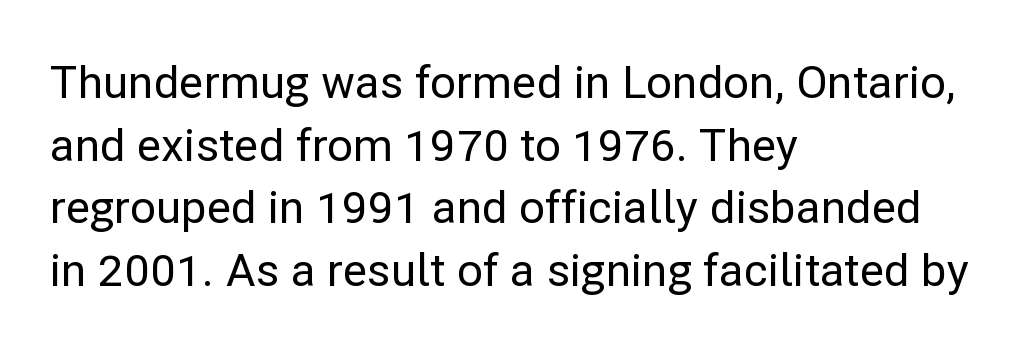
Do the letters lean? They stand straight. A typesetter would call this proportional, since set widths differ per character. Unlike a traditional serif, this face leaves its strokes unadorned. This sample keeps an unexceptional amount of space between lines.
